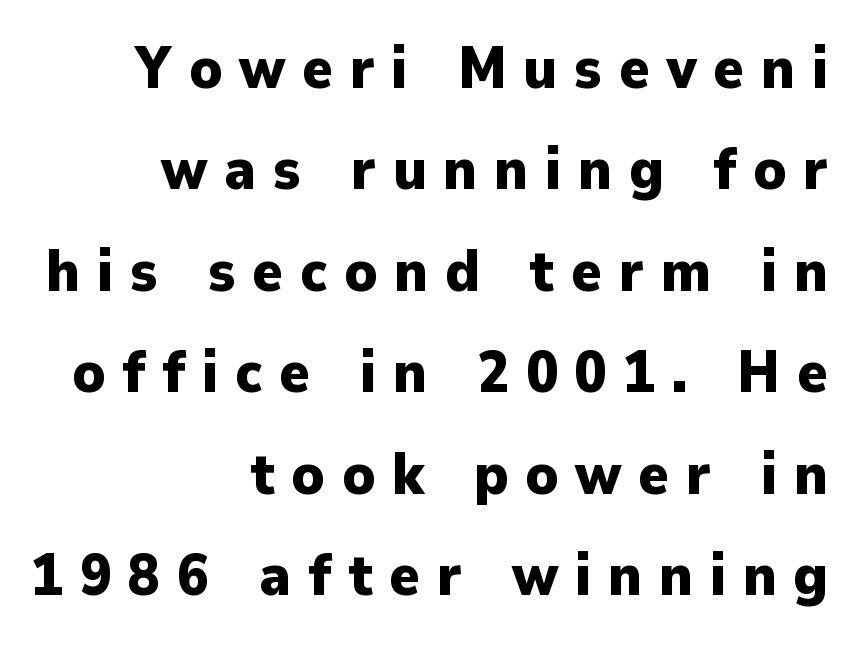
{"serif": "no", "italic": "no", "bold": "yes", "weight": "heavy", "width": "normal", "stroke_contrast": "low", "x_height": "medium", "monospaced": "no", "underline": "no", "align": "right", "line_spacing_ratio": 1.75, "letter_spacing": "wide", "letter_spacing_em": 0.29, "glyph_px": 58}
